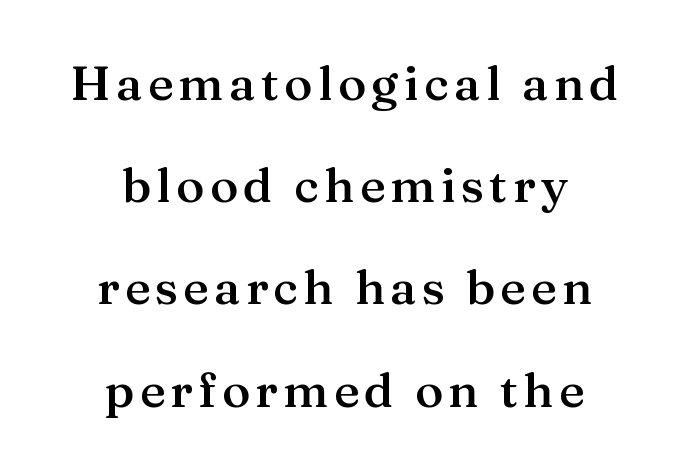
{"serif": "yes", "italic": "no", "bold": "semi", "weight": "semibold", "width": "normal", "stroke_contrast": "medium", "x_height": "medium", "monospaced": "no", "underline": "no", "align": "center", "line_spacing": "loose", "line_spacing_ratio": 2.13, "glyph_px": 48}
